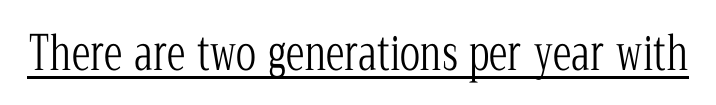
{"serif": "yes", "italic": "no", "bold": "no", "weight": "light", "width": "condensed", "stroke_contrast": "low", "x_height": "medium", "monospaced": "no", "underline": "yes", "letter_spacing": "normal", "letter_spacing_em": 0.0, "glyph_px": 47}
